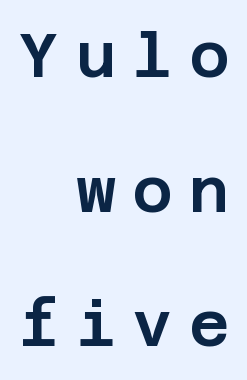
Q: Is the text italic (slanted)? A: No, it is upright.
Q: Is the typeface a serif or a sans-serif typeface? A: Sans-serif.
Q: Is the text underlined? A: No.
Q: How is the paragraph aligned? A: Right-aligned.
Q: Is the spacing between letters normal or unusually wide? A: Unusually wide.
Q: Is the spacing between lines tight, normal or loose? A: Loose.
Q: Width (condensed, normal, or wide)? A: Normal.
Q: Stroke contrast? A: Low.
Q: x-height? A: Large.
